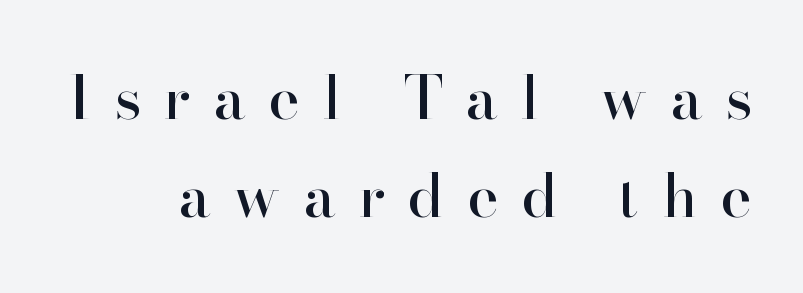
The face used here is proportionally spaced, like ordinary book or web type. This block has exactly the height ordinary leading produces. Descender tails drop into unmarked territory. Is there any slant? The stems are plumb.
